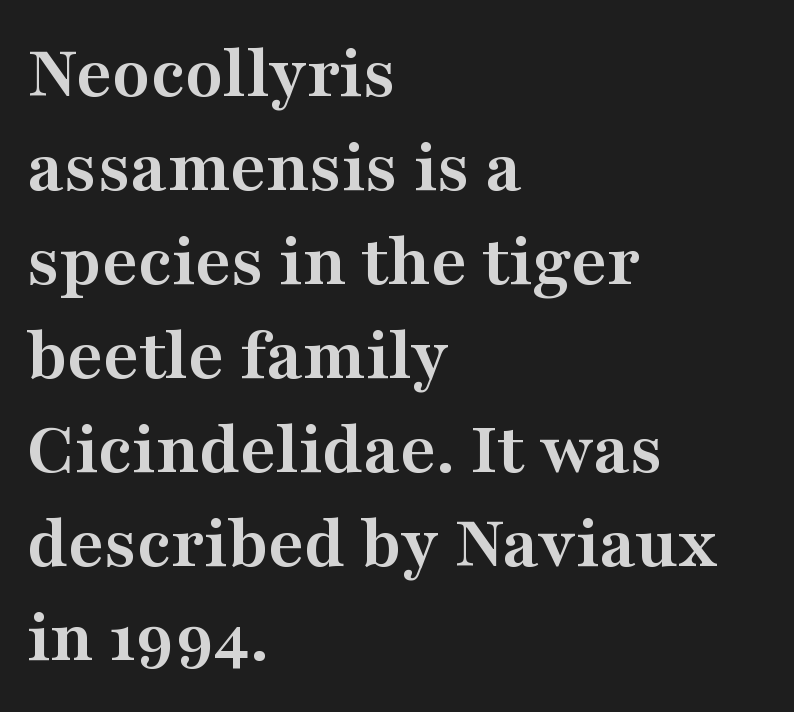
{"serif": "yes", "italic": "no", "bold": "yes", "weight": "semibold", "width": "wide", "stroke_contrast": "medium", "x_height": "medium", "monospaced": "no", "underline": "no", "align": "left", "line_spacing_ratio": 1.22, "letter_spacing": "normal", "letter_spacing_em": 0.0, "glyph_px": 77}
